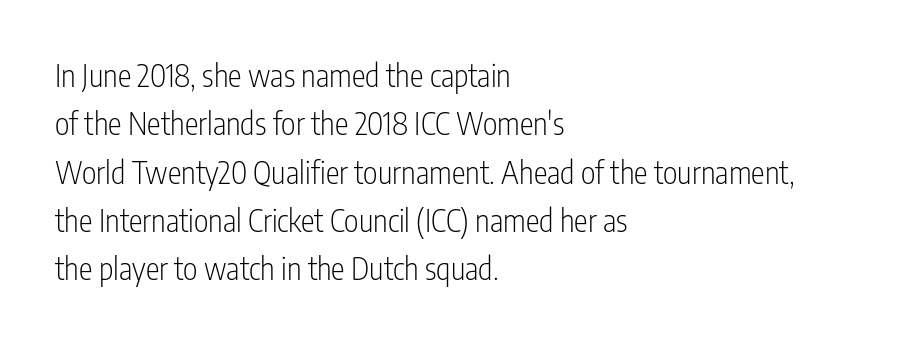
{"serif": "no", "italic": "no", "bold": "no", "weight": "light", "width": "condensed", "stroke_contrast": "low", "x_height": "medium", "monospaced": "no", "underline": "no", "align": "left", "line_spacing": "normal", "line_spacing_ratio": 1.56, "letter_spacing": "normal", "letter_spacing_em": 0.0, "glyph_px": 31}
